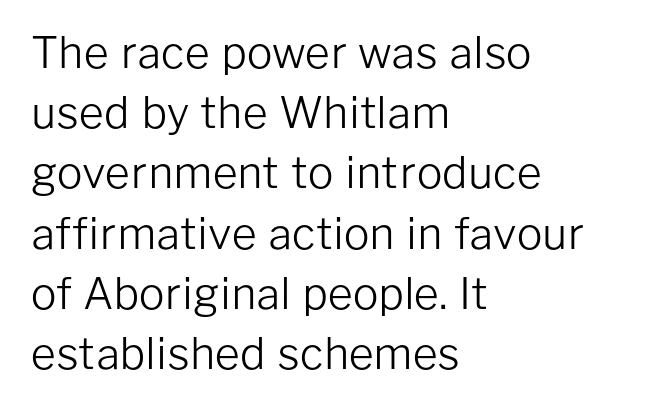
The image shows 43 px light sans-serif type, upright; set left-aligned, normal line spacing (1.4x), normal letter spacing, not underlined; low stroke contrast and a medium x-height.
